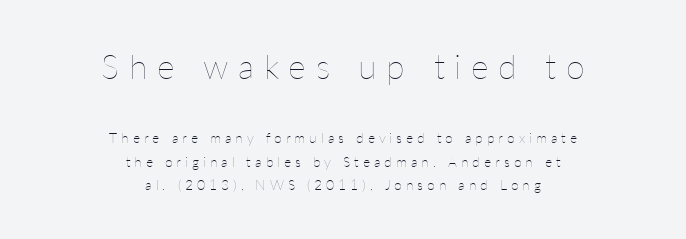
The image shows 34 px thin type, upright; set centered, normal line spacing (1.68x), unusually wide letter spacing (+0.28 em), not underlined; the first (top) block is 2.43x larger; low stroke contrast and a medium x-height.
